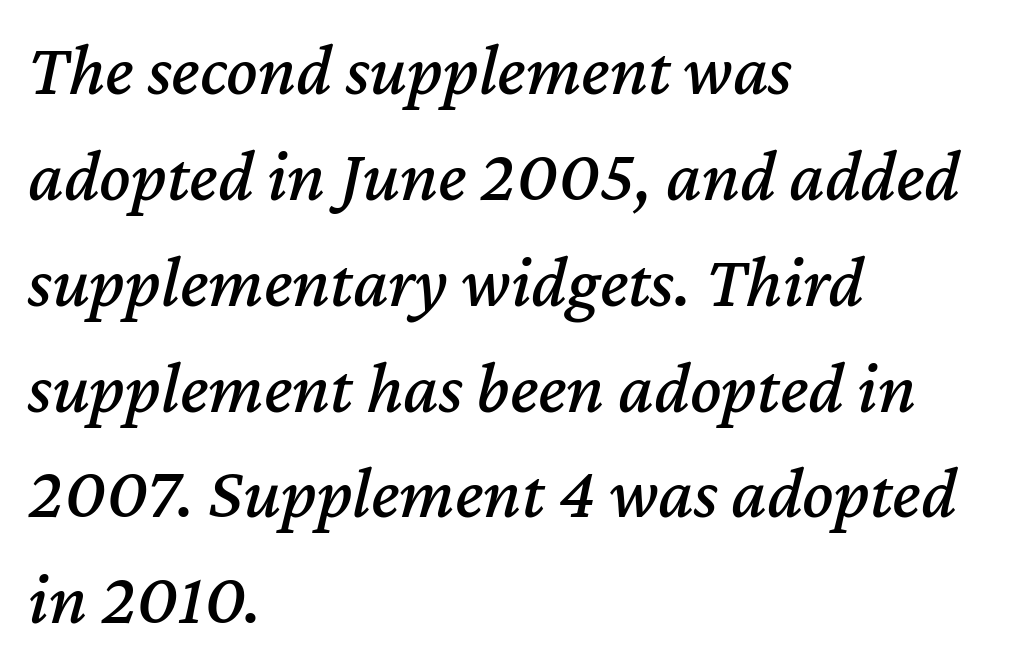
{"italic": "yes", "lean": "right", "slant_degrees": 12, "width": "normal", "stroke_contrast": "medium", "x_height": "medium", "monospaced": "no", "underline": "no", "align": "left", "line_spacing": "normal", "line_spacing_ratio": 1.45, "letter_spacing": "normal", "letter_spacing_em": 0.0, "glyph_px": 73}
